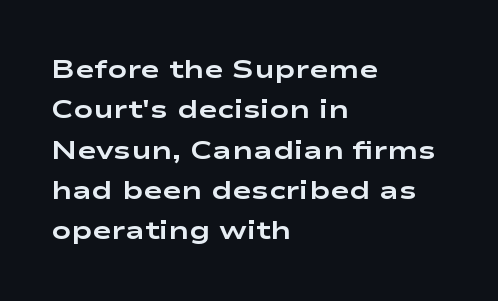
A classic flush-left, rag-right setting is used for this passage. Rows of type keep a routine distance in the vertical direction. Descenders are the only things crossing below the line. The strokes are fattened all the way to bold. Tracking value appears to be zero — textbook default spacing.
